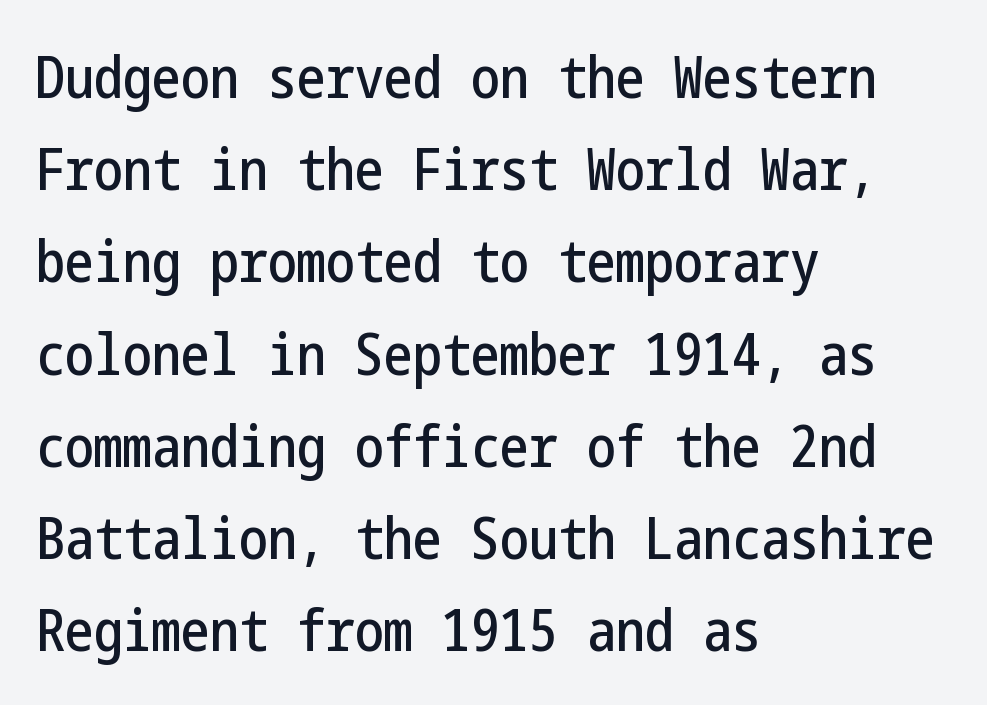
{"serif": "no", "italic": "no", "width": "condensed", "stroke_contrast": "low", "x_height": "medium", "underline": "no", "align": "left", "line_spacing": "normal", "line_spacing_ratio": 1.59, "letter_spacing": "normal", "letter_spacing_em": 0.0, "glyph_px": 58}
